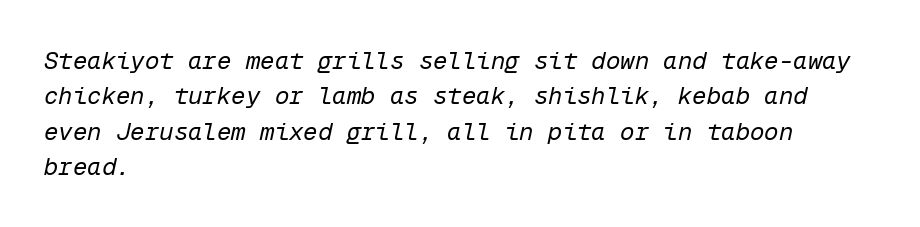
{"italic": "yes", "lean": "right", "slant_degrees": 12, "bold": "no", "underline": "no", "align": "left", "line_spacing": "normal", "line_spacing_ratio": 1.47, "letter_spacing": "normal", "letter_spacing_em": 0.0, "glyph_px": 24}
